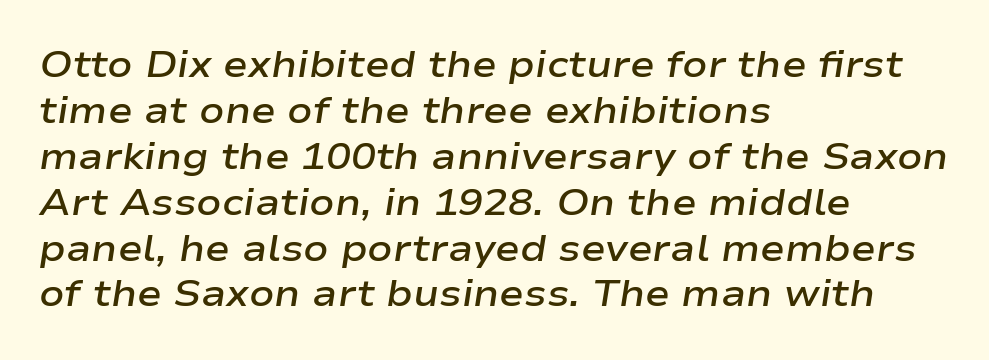
{"italic": "yes", "lean": "right", "slant_degrees": 9, "bold": "semi", "weight": "semibold", "width": "wide", "stroke_contrast": "low", "x_height": "medium", "monospaced": "no", "underline": "no", "align": "left", "line_spacing_ratio": 1.24, "letter_spacing": "normal", "letter_spacing_em": 0.0, "glyph_px": 37}
